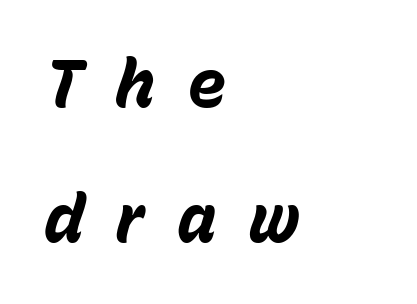
{"italic": "yes", "lean": "right", "slant_degrees": 15, "bold": "yes", "weight": "bold", "width": "normal", "stroke_contrast": "low", "x_height": "medium", "monospaced": "no", "underline": "no", "align": "left", "line_spacing": "loose", "line_spacing_ratio": 2.05, "letter_spacing": "wide", "letter_spacing_em": 0.48, "glyph_px": 66}
